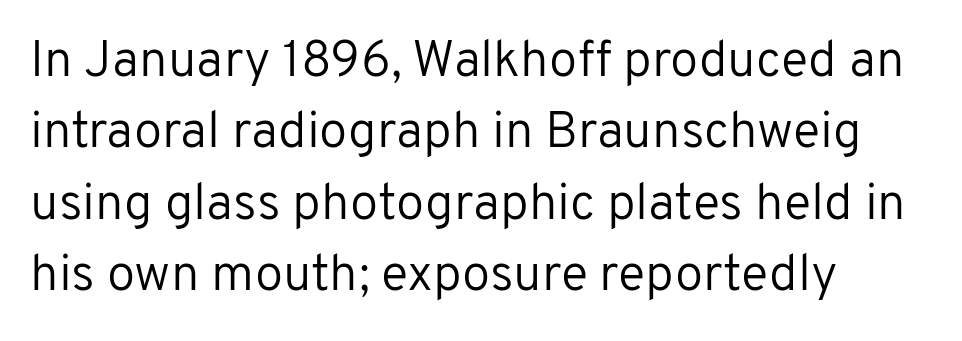
{"serif": "no", "italic": "no", "bold": "no", "weight": "regular", "width": "normal", "stroke_contrast": "low", "x_height": "medium", "monospaced": "no", "underline": "no", "align": "left", "line_spacing": "normal", "line_spacing_ratio": 1.4, "letter_spacing": "normal", "letter_spacing_em": 0.0, "glyph_px": 51}
